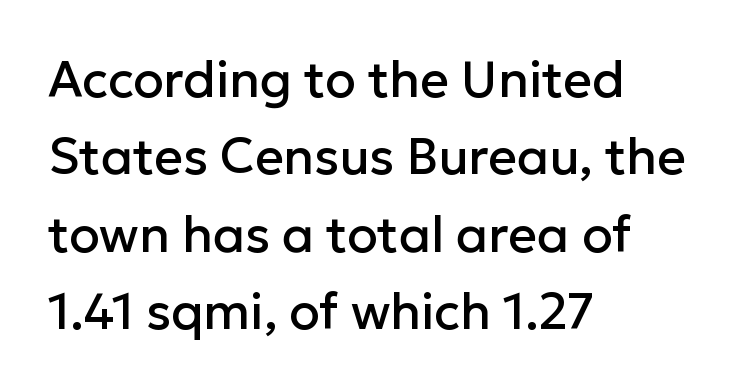
{"serif": "no", "italic": "no", "width": "normal", "stroke_contrast": "low", "x_height": "medium", "monospaced": "no", "underline": "no", "align": "left", "line_spacing": "normal", "line_spacing_ratio": 1.55, "letter_spacing": "normal", "letter_spacing_em": 0.0, "glyph_px": 50}
